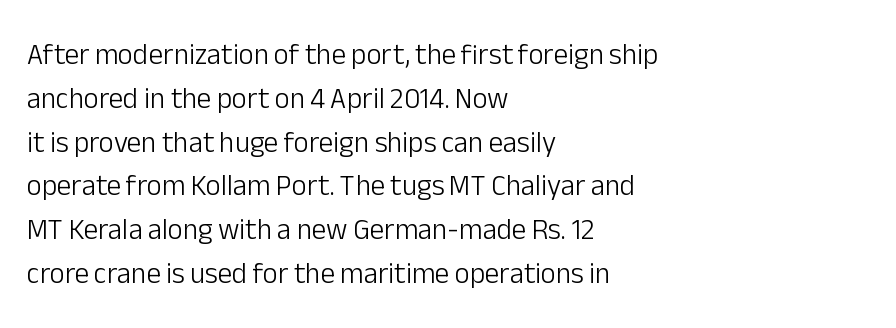
Q: Is the text bold? A: No.
Q: Is the text italic (slanted)? A: No, it is upright.
Q: Is the typeface a serif or a sans-serif typeface? A: Sans-serif.
Q: Is the text underlined? A: No.
Q: How is the paragraph aligned? A: Left-aligned.
Q: Is the spacing between letters normal or unusually wide? A: Normal.
Q: Is the spacing between lines tight, normal or loose? A: Normal.
Q: Width (condensed, normal, or wide)? A: Normal.
Q: Stroke contrast? A: Low.
Q: x-height? A: Medium.
Q: Monospaced? A: No.
